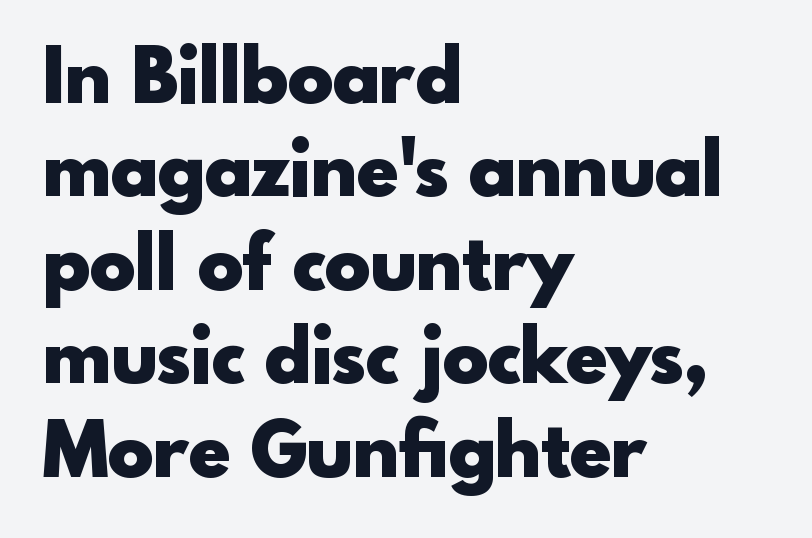
What kind of face is this? One without serifs — a sans. Set as a true bold cut, around the 700 mark. The baseline area is clear. A typesetter would mark this as roman, not italic.
